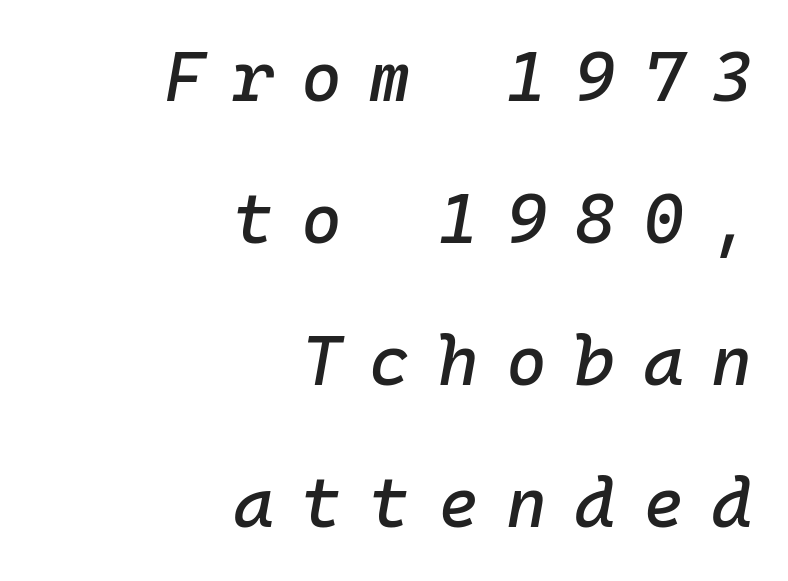
Q: Is the text italic (slanted)? A: Yes, it leans right by about 10 degrees.
Q: Is the text underlined? A: No.
Q: How is the paragraph aligned? A: Right-aligned.
Q: Is the spacing between letters normal or unusually wide? A: Unusually wide.
Q: Is the spacing between lines tight, normal or loose? A: Loose.
Q: Width (condensed, normal, or wide)? A: Normal.
Q: Stroke contrast? A: Low.
Q: x-height? A: Medium.
Q: Monospaced? A: Yes.
